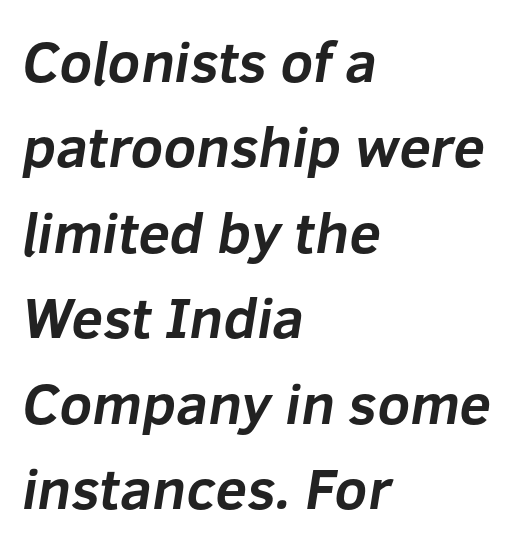
Q: Is the text bold? A: Yes.
Q: Is the typeface a serif or a sans-serif typeface? A: Sans-serif.
Q: Is the text underlined? A: No.
Q: How is the paragraph aligned? A: Left-aligned.
Q: Is the spacing between letters normal or unusually wide? A: Normal.
Q: Is the spacing between lines tight, normal or loose? A: Normal.
Q: Width (condensed, normal, or wide)? A: Normal.
Q: Stroke contrast? A: Low.
Q: x-height? A: Medium.
Q: Monospaced? A: No.
